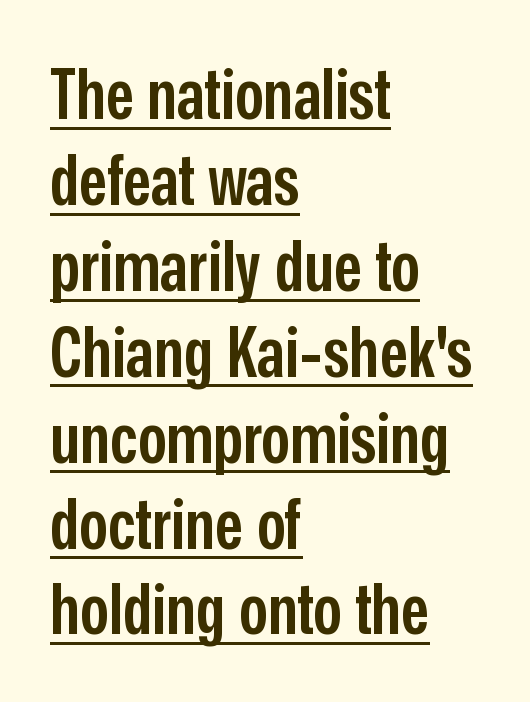
Compared with a centered layout, this one pins lines to the left instead. Each letter keeps its own natural width here, so spacing adapts to shape. The face used here is a sans, in the tradition of grotesques and geometrics. Ordinary non-slanted type is in use. What stands out about the letter spacing? Nothing — it is the standard amount. Its strokes are somewhat broadened, the hallmark of semibold type.
